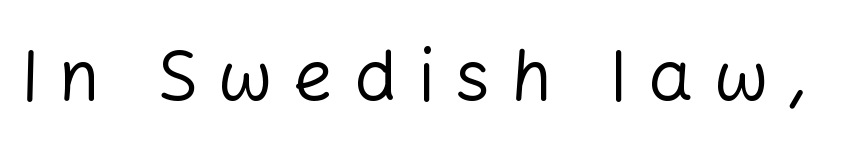
{"serif": "no", "italic": "no", "bold": "no", "weight": "regular", "width": "normal", "stroke_contrast": "low", "x_height": "medium", "monospaced": "no", "underline": "no", "letter_spacing": "wide", "letter_spacing_em": 0.29, "glyph_px": 71}
